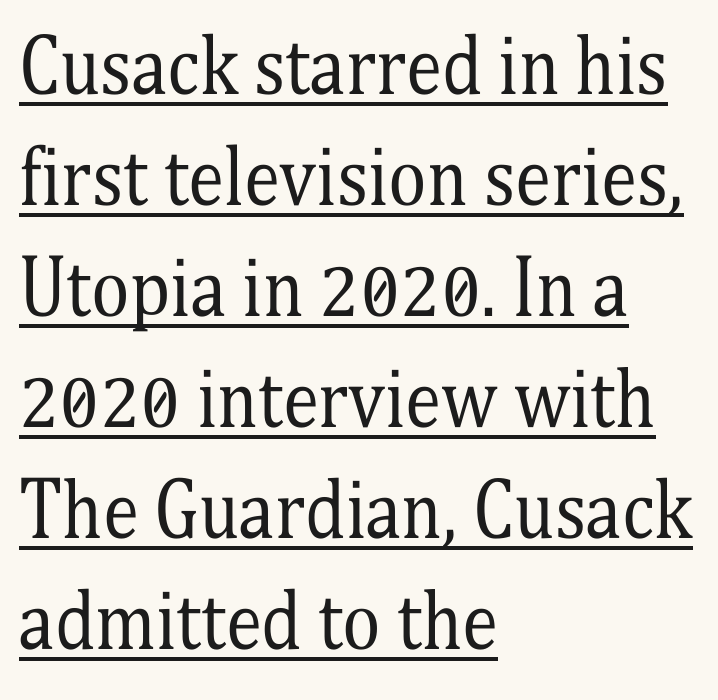
{"serif": "yes", "italic": "no", "bold": "no", "weight": "regular", "width": "condensed", "stroke_contrast": "medium", "x_height": "medium", "monospaced": "no", "underline": "yes", "align": "left", "line_spacing": "normal", "line_spacing_ratio": 1.52, "letter_spacing": "normal", "letter_spacing_em": 0.0, "glyph_px": 73}
